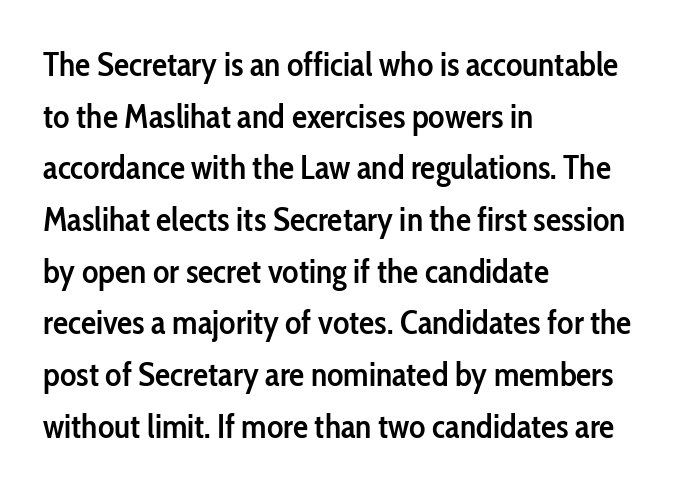
The image shows 34 px semibold, condensed sans-serif type, upright; set left-aligned, normal line spacing (1.52x), normal letter spacing, not underlined; low stroke contrast and a medium x-height.
